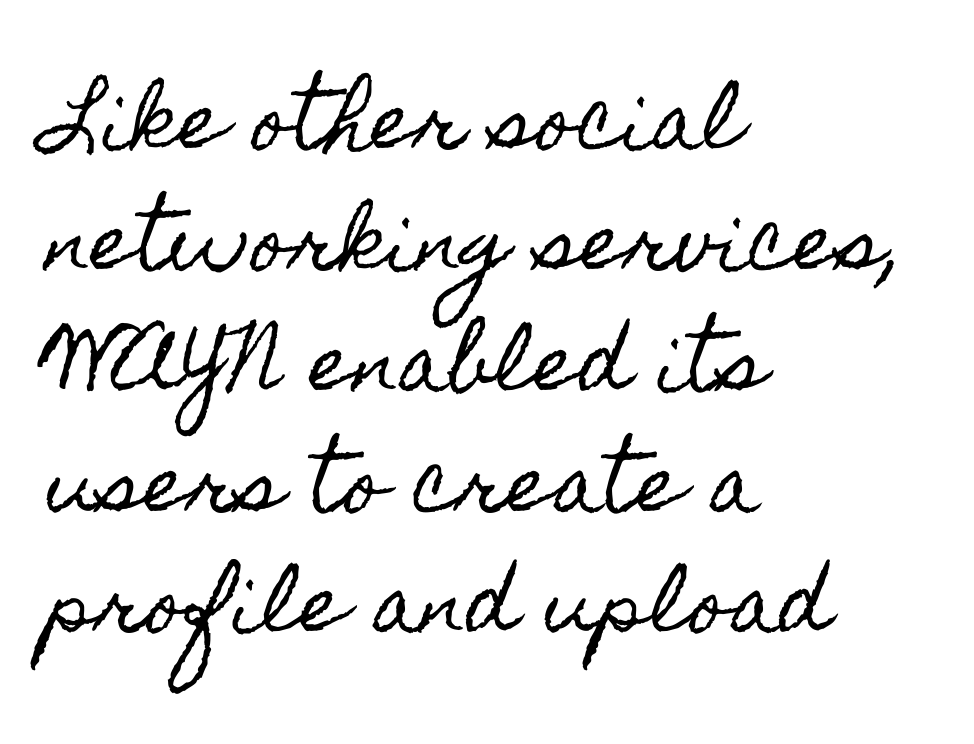
{"width": "condensed", "x_height": "small", "monospaced": "no", "underline": "no", "align": "left", "line_spacing": "normal", "line_spacing_ratio": 1.59, "letter_spacing": "normal", "letter_spacing_em": 0.0, "glyph_px": 76}
